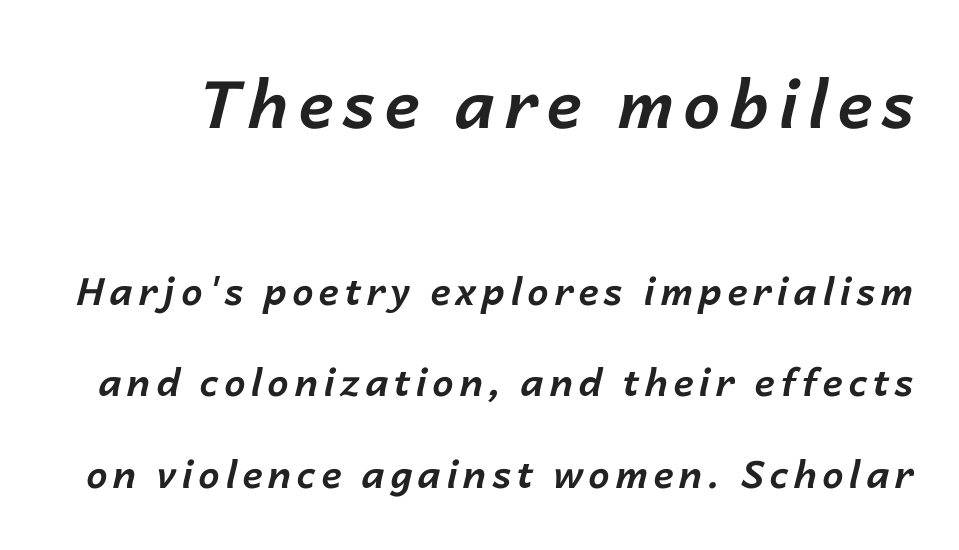
The image shows 66 px bold type, italic (leaning right); set loose line spacing (2.4x), not underlined; the first (top) block is 1.74x larger; low stroke contrast and a medium x-height.
